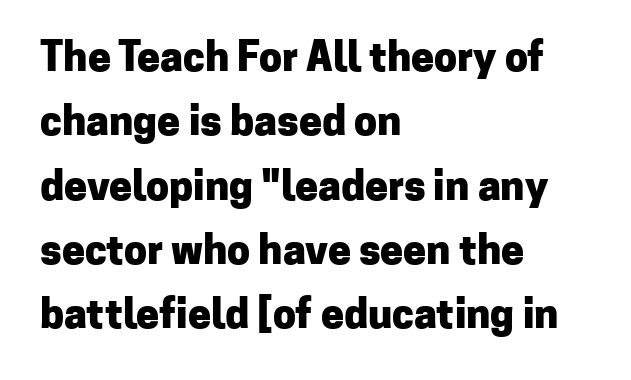
{"serif": "no", "italic": "no", "bold": "yes", "weight": "heavy", "width": "normal", "stroke_contrast": "low", "x_height": "medium", "monospaced": "no", "underline": "no", "align": "left", "line_spacing": "normal", "line_spacing_ratio": 1.57, "letter_spacing": "normal", "letter_spacing_em": 0.0, "glyph_px": 41}
